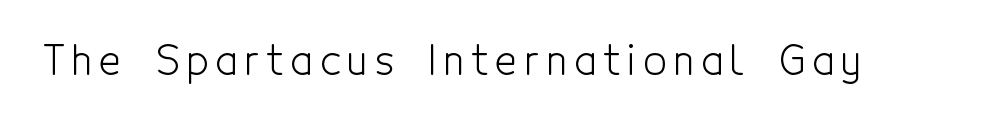
The image shows 41 px light, condensed sans-serif type, upright; set not underlined; a medium x-height.
